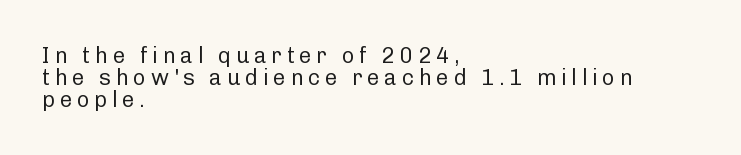
Q: Is the text bold? A: No.
Q: Is the text italic (slanted)? A: No, it is upright.
Q: Is the text underlined? A: No.
Q: How is the paragraph aligned? A: Left-aligned.
Q: Is the spacing between letters normal or unusually wide? A: Unusually wide.
Q: Is the spacing between lines tight, normal or loose? A: Tight.
